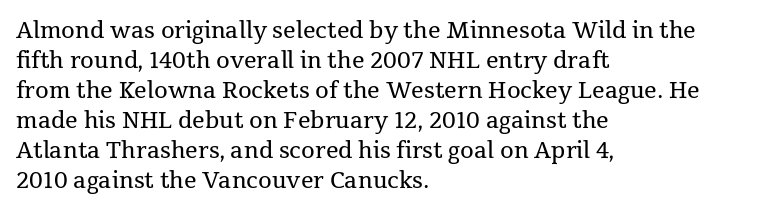
{"italic": "no", "bold": "no", "underline": "no", "align": "left", "line_spacing": "normal", "line_spacing_ratio": 1.36, "letter_spacing": "normal", "letter_spacing_em": 0.0, "glyph_px": 22}
